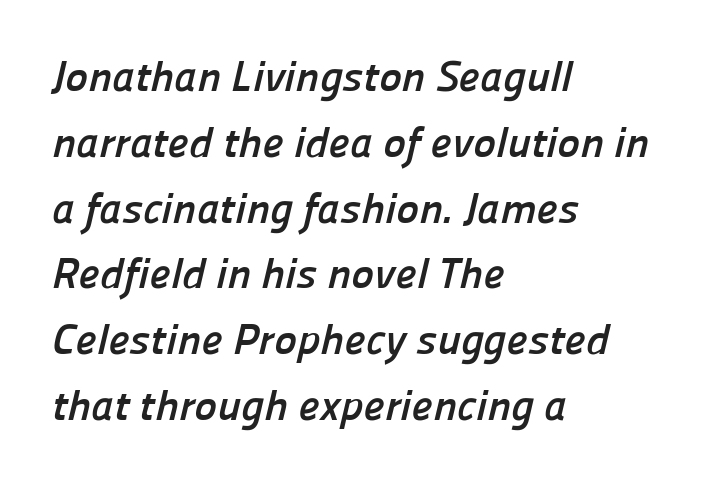
The image shows 43 px semibold sans-serif type; set left-aligned, normal line spacing (1.53x), normal letter spacing, not underlined; low stroke contrast and a medium x-height.
